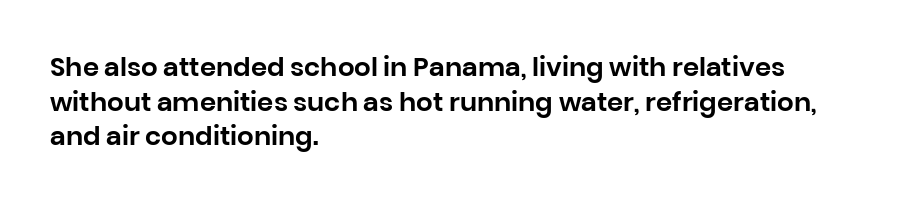
The image shows 26 px text type, upright; set left-aligned, normal line spacing (1.33x), normal letter spacing, not underlined.
